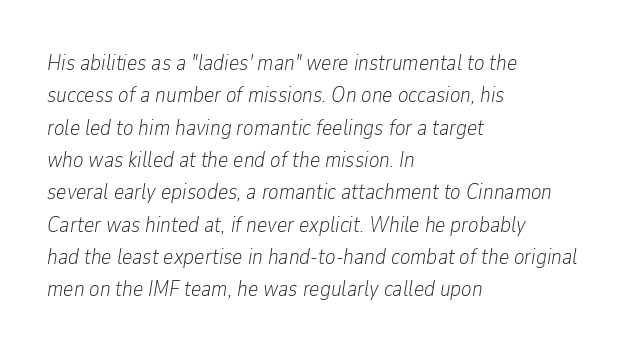
{"italic": "yes", "lean": "right", "slant_degrees": 9, "bold": "no", "underline": "no", "align": "left", "line_spacing": "normal", "line_spacing_ratio": 1.47, "letter_spacing": "normal", "letter_spacing_em": 0.0, "glyph_px": 22}
